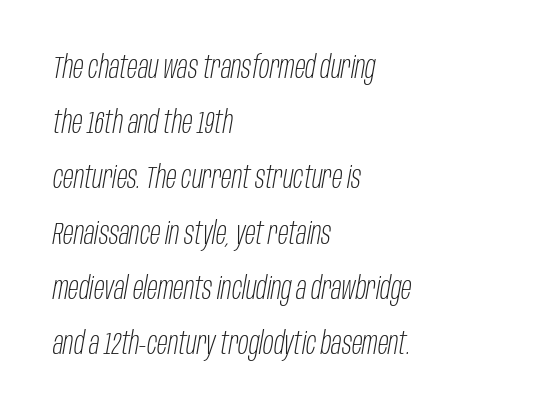
The image shows 31 px light, condensed type, italic (leaning right); set left-aligned, line spacing 1.78x, normal letter spacing, not underlined; low stroke contrast and a large x-height.
